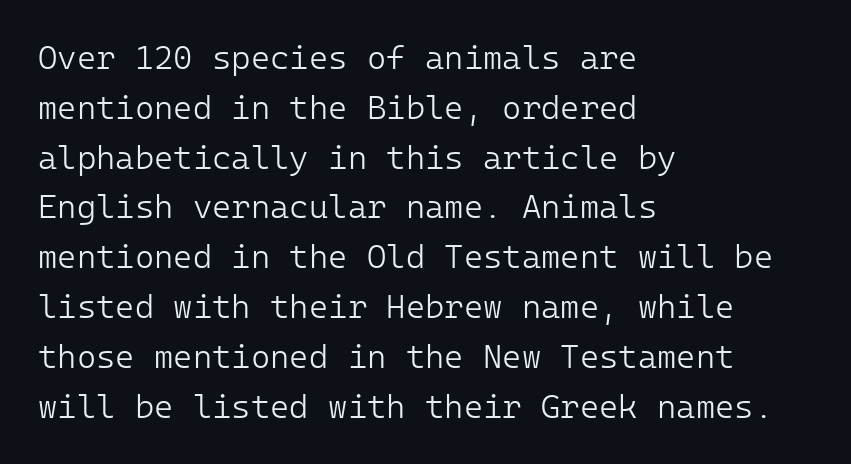
Q: Is the text bold? A: No.
Q: Is the text italic (slanted)? A: No, it is upright.
Q: Is the typeface a serif or a sans-serif typeface? A: Sans-serif.
Q: Is the text underlined? A: No.
Q: How is the paragraph aligned? A: Left-aligned.
Q: Is the spacing between letters normal or unusually wide? A: Normal.
Q: Is the spacing between lines tight, normal or loose? A: Normal.
Q: Width (condensed, normal, or wide)? A: Normal.
Q: Stroke contrast? A: Low.
Q: x-height? A: Medium.
